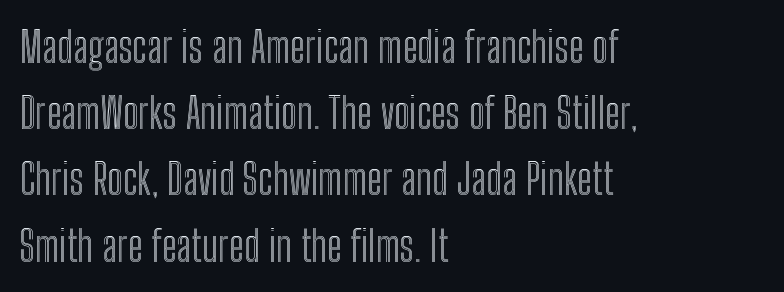
The typesetter chose a ragged-right arrangement here. Each row of text sits above clean, open space. Tracking here is standard; glyphs follow each other at the usual distance. Is there much room between lines? A standard amount, neither cramped nor airy. Notice how the stems are strictly vertical — no italics here.
